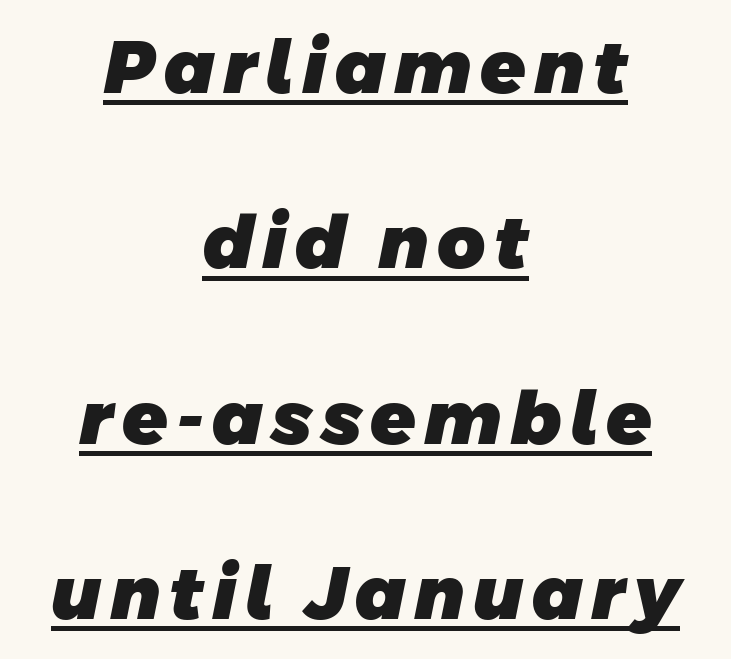
The image shows 74 px heavy sans-serif type; set centered, loose line spacing (2.37x), underlined; low stroke contrast and a large x-height.
